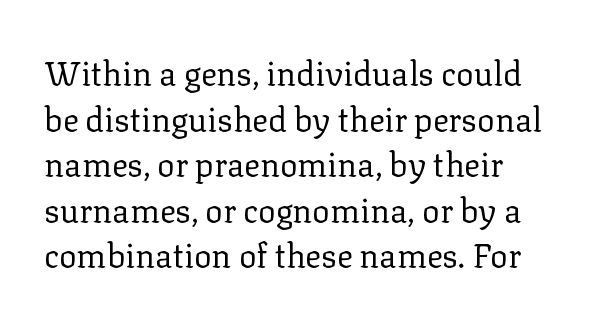
Do the characters align in a grid? No, the font is proportional. Vertically, the passage feels balanced, rows spaced as you'd expect. Nope, not italic — everything's standing straight. Unmarked baselines from the first word to the last.
